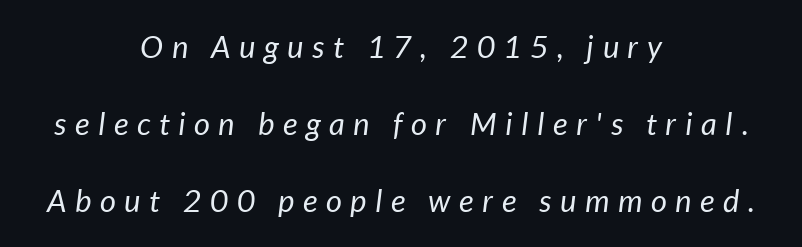
Proportional: the letters do not fall into vertical columns. The strokes are not fattened; the text isn't bold. This sample is center-justified, so both line endings float freely. Observe the lean: these are italic letterforms. The gaps between neighbouring characters are conspicuously large. The designer dialed line spacing up above the default.
